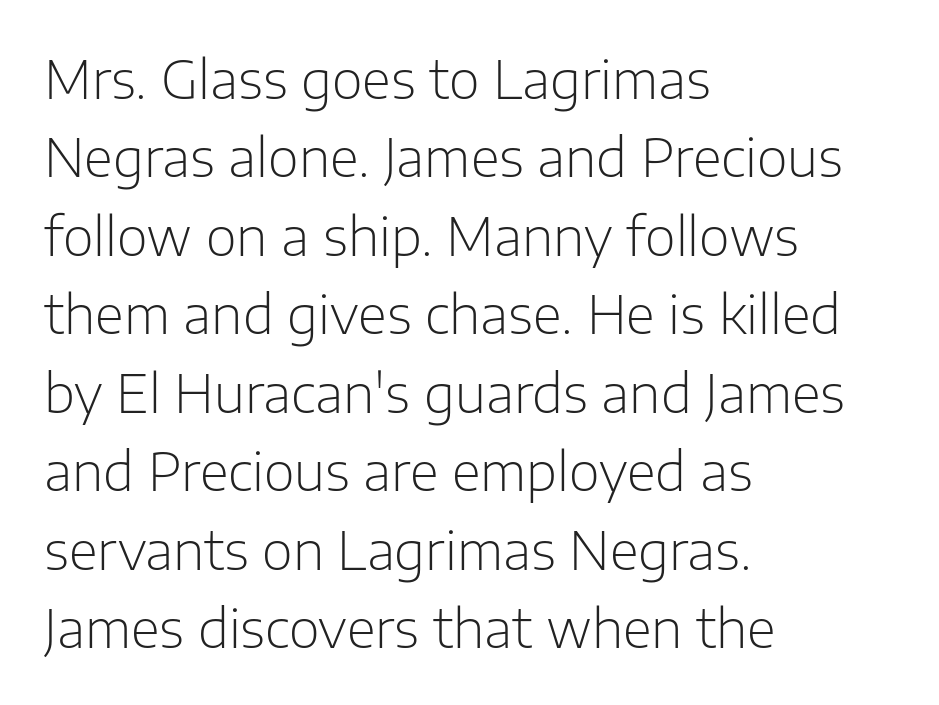
Q: Is the text bold? A: No.
Q: Is the text italic (slanted)? A: No, it is upright.
Q: Is the typeface a serif or a sans-serif typeface? A: Sans-serif.
Q: Is the text underlined? A: No.
Q: How is the paragraph aligned? A: Left-aligned.
Q: Is the spacing between letters normal or unusually wide? A: Normal.
Q: Is the spacing between lines tight, normal or loose? A: Normal.
Q: Width (condensed, normal, or wide)? A: Normal.
Q: Stroke contrast? A: Low.
Q: x-height? A: Medium.
Q: Monospaced? A: No.
